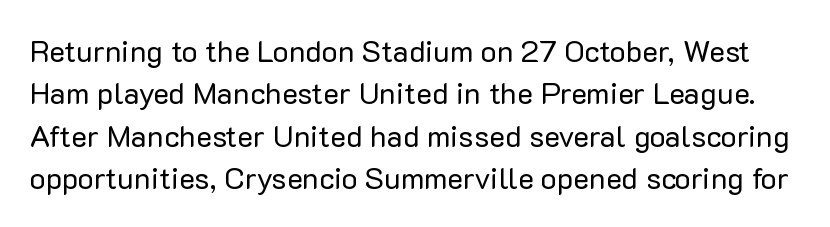
Q: Is the text bold? A: No.
Q: Is the text italic (slanted)? A: No, it is upright.
Q: Is the typeface a serif or a sans-serif typeface? A: Sans-serif.
Q: Is the text underlined? A: No.
Q: Is the spacing between letters normal or unusually wide? A: Normal.
Q: Is the spacing between lines tight, normal or loose? A: Normal.
Q: Width (condensed, normal, or wide)? A: Normal.
Q: Stroke contrast? A: Low.
Q: x-height? A: Medium.
Q: Monospaced? A: No.
